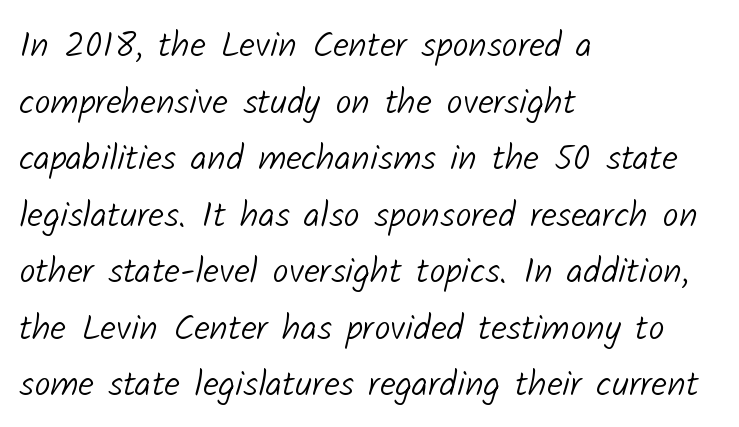
Q: Is the text bold? A: No.
Q: Is the typeface a serif or a sans-serif typeface? A: Sans-serif.
Q: Is the text underlined? A: No.
Q: How is the paragraph aligned? A: Left-aligned.
Q: Is the spacing between letters normal or unusually wide? A: Normal.
Q: Is the spacing between lines tight, normal or loose? A: Normal.
Q: Width (condensed, normal, or wide)? A: Normal.
Q: Stroke contrast? A: Low.
Q: x-height? A: Medium.
Q: Monospaced? A: No.
